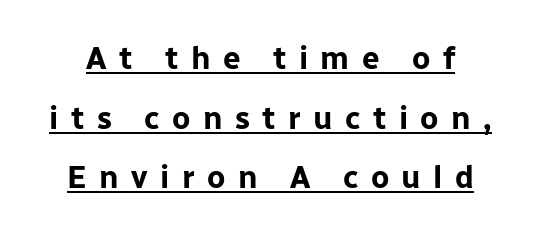
Q: Is the text bold? A: Yes.
Q: Is the text italic (slanted)? A: No, it is upright.
Q: Is the typeface a serif or a sans-serif typeface? A: Sans-serif.
Q: Is the text underlined? A: Yes.
Q: Is the spacing between letters normal or unusually wide? A: Unusually wide.
Q: Is the spacing between lines tight, normal or loose? A: Loose.
Q: Width (condensed, normal, or wide)? A: Normal.
Q: Stroke contrast? A: Low.
Q: x-height? A: Medium.
Q: Monospaced? A: No.
